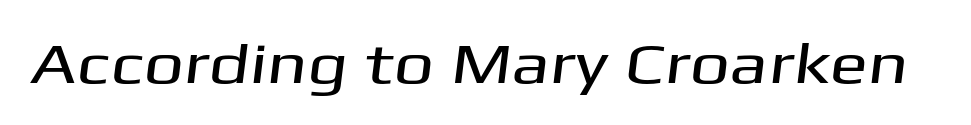
{"serif": "no", "width": "wide", "stroke_contrast": "medium", "x_height": "medium", "monospaced": "no", "underline": "no", "letter_spacing": "normal", "letter_spacing_em": 0.0, "glyph_px": 57}
